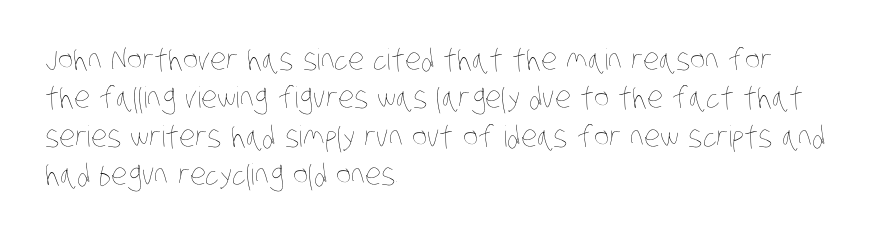
{"bold": "no", "weight": "thin", "width": "condensed", "stroke_contrast": "low", "x_height": "large", "monospaced": "no", "underline": "no", "align": "left", "line_spacing": "normal", "line_spacing_ratio": 1.32, "letter_spacing": "normal", "letter_spacing_em": 0.0, "glyph_px": 29}
